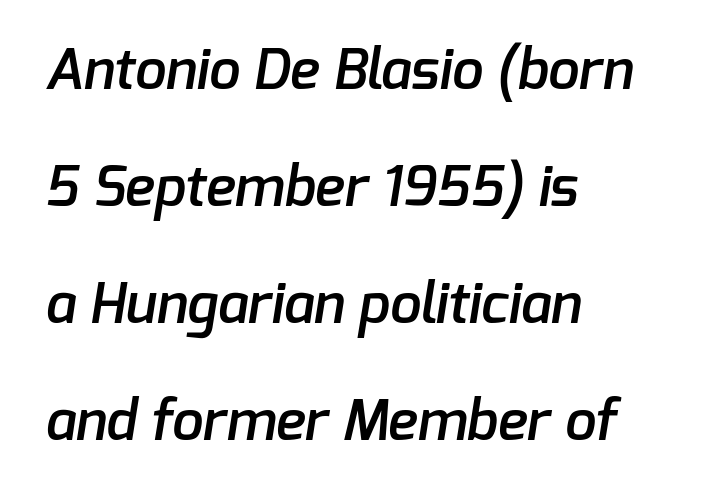
{"serif": "no", "bold": "semi", "weight": "semibold", "width": "normal", "stroke_contrast": "low", "x_height": "medium", "monospaced": "no", "underline": "no", "align": "left", "line_spacing": "loose", "line_spacing_ratio": 2.09, "letter_spacing": "normal", "letter_spacing_em": 0.0, "glyph_px": 56}
